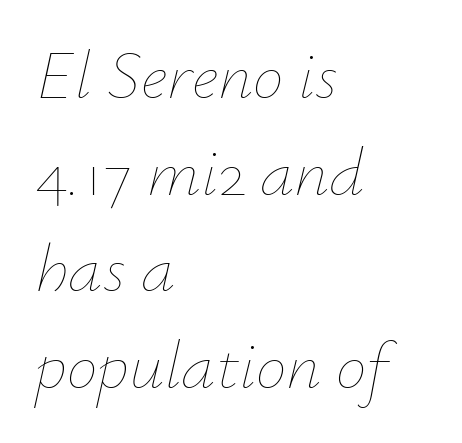
These lines stack with their left ends in a neat column. Spacing verdict: proportional, widths tailored to each character. Is this a heavy cut? Hardly; it is regular or lighter. Spacing between characters is what you'd get straight out of the box. Looking at the ascenders, they clearly lean. Honestly, there is no underline to notice here at all.
